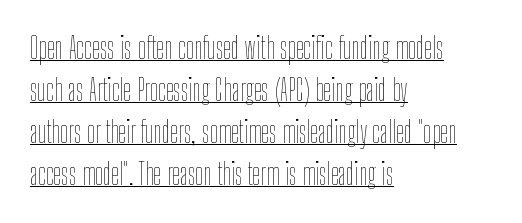
{"italic": "no", "bold": "no", "weight": "thin", "width": "condensed", "stroke_contrast": "low", "x_height": "medium", "monospaced": "no", "underline": "yes", "align": "left", "line_spacing": "normal", "line_spacing_ratio": 1.45, "letter_spacing": "normal", "letter_spacing_em": 0.0, "glyph_px": 29}
